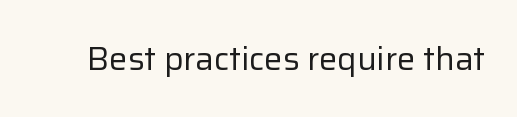
What stands out about the letter spacing? Nothing — it is the standard amount. Quick note: not italic, upright. Just letters on the line, the space beneath them empty. This is not heavy type; no bold has been used. Grotesque or geometric, the face here clearly has no serifs.
